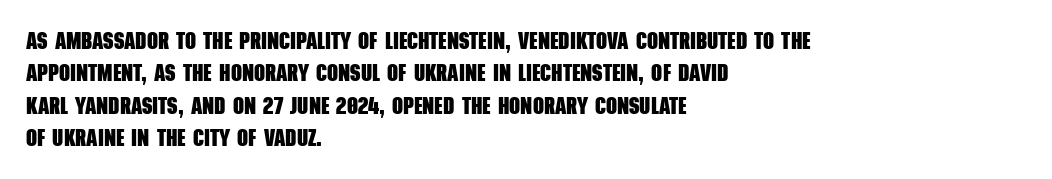
Q: Is the text bold? A: Yes.
Q: Is the text underlined? A: No.
Q: How is the paragraph aligned? A: Left-aligned.
Q: Is the spacing between letters normal or unusually wide? A: Normal.
Q: Is the spacing between lines tight, normal or loose? A: Normal.
